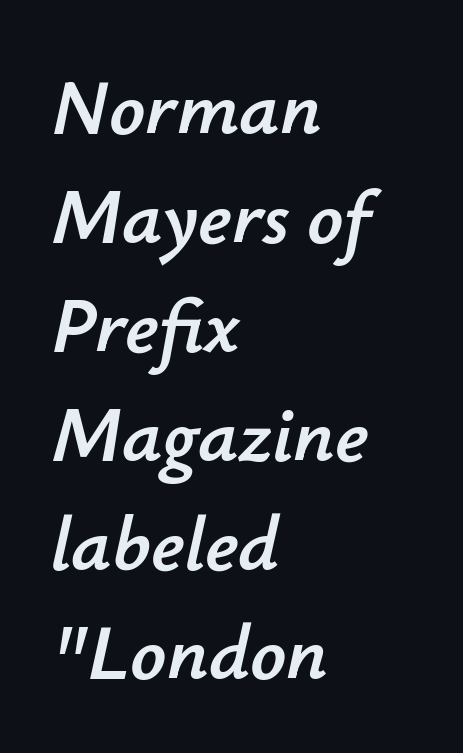
Here the designer chose a conventional face with non-uniform glyph widths. In terms of leading, this rendering sits right in the middle. Spacing between characters is what you'd get straight out of the box. Only glyphs here, with clear space below each row.
